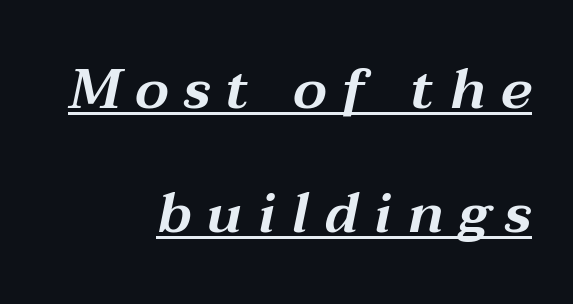
Line endings align vertically; line beginnings do not. The tracking jumps out immediately: characters are airy and widely separated. The space between consecutive lines is lavish. Each line of the rendering has a horizontal stroke beneath the glyphs.
